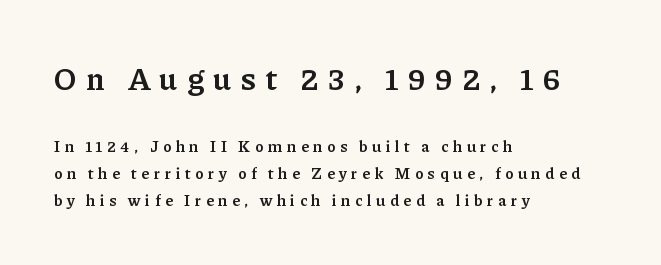
The image shows 32 px semibold serif type, upright; set left-aligned, normal line spacing (1.69x), unusually wide letter spacing (+0.29 em), not underlined; the first (top) block is 2.0x larger; low stroke contrast and a medium x-height.
